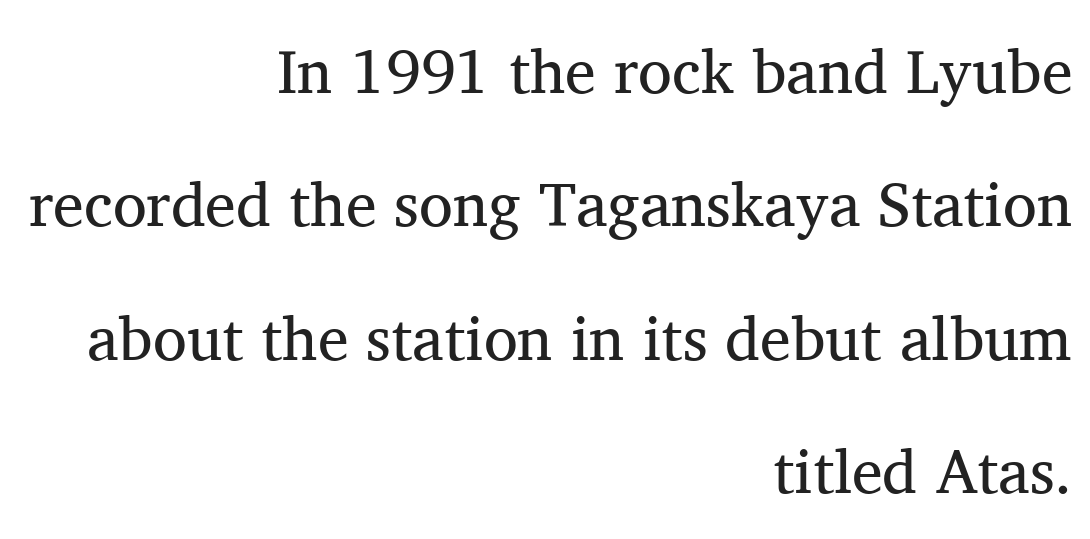
Weight: in the light-to-regular range. Nothing unusual about the tracking: characters are spaced as the font intends. Posture: vertical. Descenders hang freely into open space. This rendering employs a face with finishing strokes, i.e., a serif.
